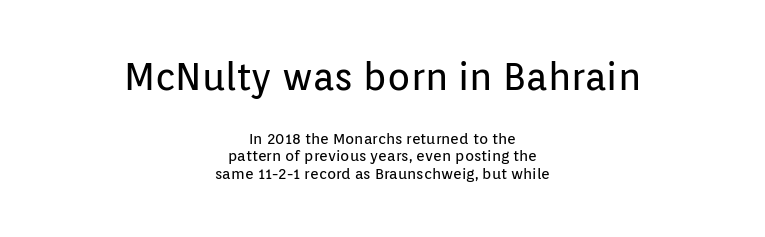
{"serif": "no", "italic": "no", "bold": "no", "weight": "regular", "width": "normal", "stroke_contrast": "low", "x_height": "medium", "monospaced": "no", "underline": "no", "align": "center", "line_spacing_ratio": 1.19, "letter_spacing": "normal", "letter_spacing_em": 0.0, "larger_block": "first", "size_ratio": 2.53, "glyph_px": 38}
